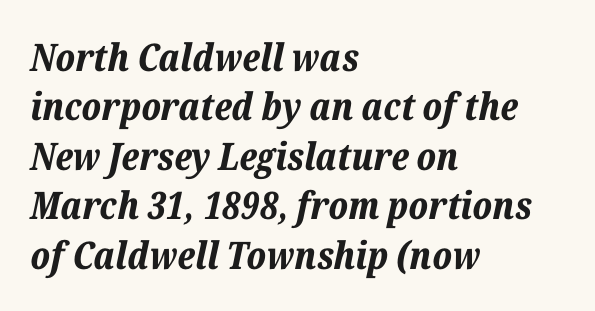
{"italic": "yes", "lean": "right", "slant_degrees": 12, "bold": "yes", "weight": "bold", "width": "normal", "stroke_contrast": "low", "x_height": "medium", "monospaced": "no", "underline": "no", "align": "left", "line_spacing": "normal", "line_spacing_ratio": 1.3, "letter_spacing": "normal", "letter_spacing_em": 0.0, "glyph_px": 38}
